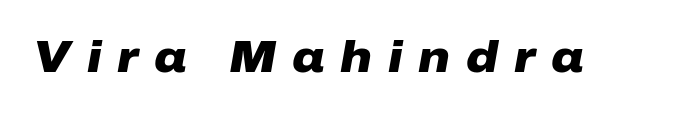
You could only call the tracking loose — the letters float apart. These lines were composed using italics. The words here are not underlined. What weight is shown? A full bold with thick strokes.
